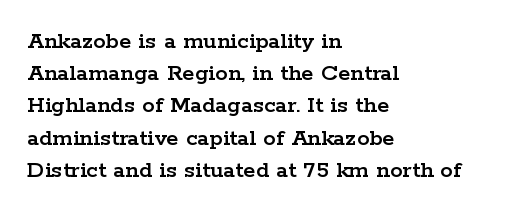
{"italic": "no", "underline": "no", "align": "left", "line_spacing": "normal", "line_spacing_ratio": 1.29, "letter_spacing": "normal", "letter_spacing_em": 0.0, "glyph_px": 25}
